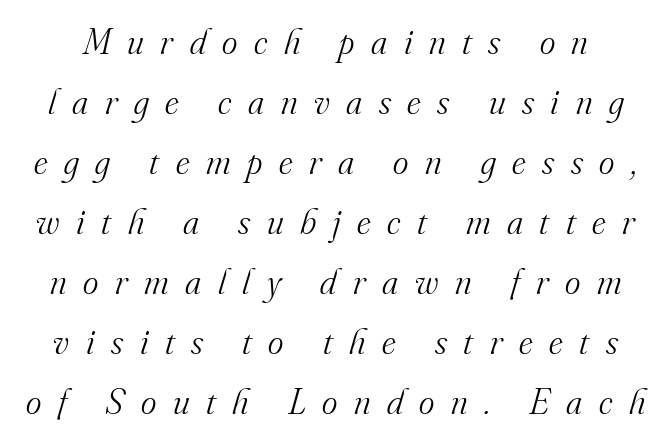
Q: Is the text bold? A: No.
Q: Is the text italic (slanted)? A: Yes, it leans right by about 16 degrees.
Q: Is the typeface a serif or a sans-serif typeface? A: Serif.
Q: Is the text underlined? A: No.
Q: Is the spacing between letters normal or unusually wide? A: Unusually wide.
Q: Is the spacing between lines tight, normal or loose? A: Normal.
Q: Width (condensed, normal, or wide)? A: Normal.
Q: Stroke contrast? A: Medium.
Q: x-height? A: Small.
Q: Monospaced? A: No.
